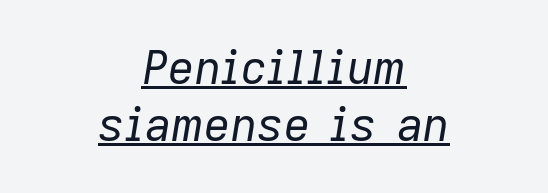
Q: Is the text bold? A: No.
Q: Is the text italic (slanted)? A: Yes, it leans right by about 9 degrees.
Q: Is the text underlined? A: Yes.
Q: How is the paragraph aligned? A: Centered.
Q: Is the spacing between letters normal or unusually wide? A: Normal.
Q: Width (condensed, normal, or wide)? A: Normal.
Q: Stroke contrast? A: Low.
Q: x-height? A: Medium.
Q: Monospaced? A: No.
